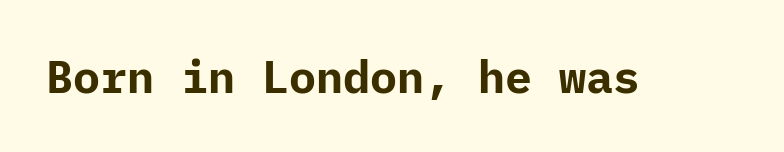
Q: Is the text bold? A: Yes.
Q: Is the text italic (slanted)? A: No, it is upright.
Q: Is the typeface a serif or a sans-serif typeface? A: Sans-serif.
Q: Is the text underlined? A: No.
Q: Is the spacing between letters normal or unusually wide? A: Normal.
Q: Width (condensed, normal, or wide)? A: Normal.
Q: Stroke contrast? A: Low.
Q: x-height? A: Medium.
